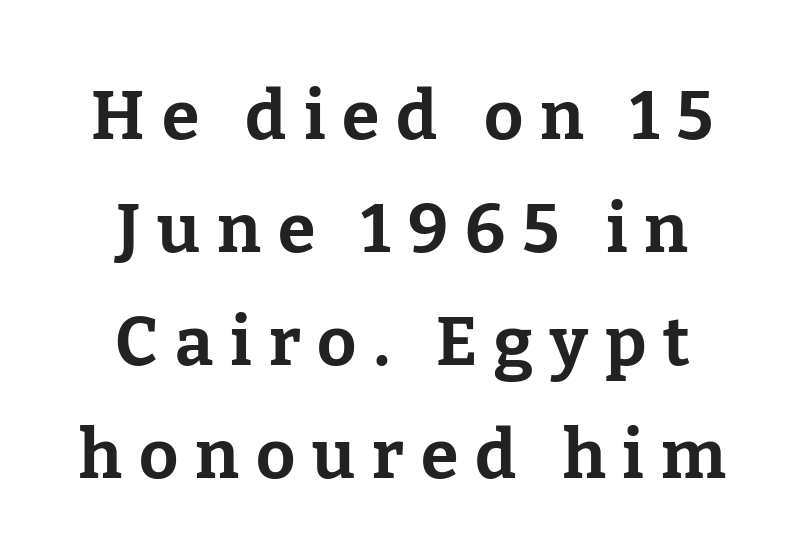
The image shows 68 px bold serif type, upright; set centered, normal line spacing (1.66x), unusually wide letter spacing (+0.25 em), not underlined; low stroke contrast and a medium x-height.
